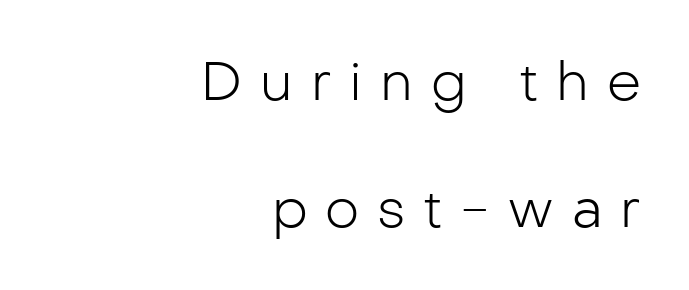
A great deal of white space separates one row of letters from the next. These lines are rendered in a variable-pitch font. The rag falls on the left side of this text block. Has an underline been added? It has not. Notice how the stems are strictly vertical — no italics here. Stems here are at most as thick as an everyday book face.
